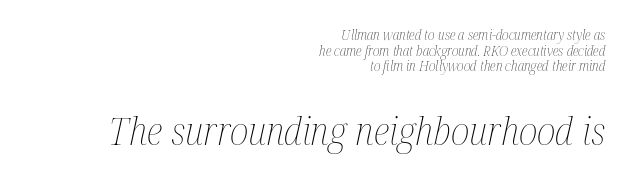
{"italic": "yes", "lean": "right", "slant_degrees": 12, "bold": "no", "weight": "thin", "width": "condensed", "stroke_contrast": "medium", "x_height": "medium", "monospaced": "no", "underline": "no", "align": "right", "line_spacing": "tight", "line_spacing_ratio": 1.11, "letter_spacing": "normal", "letter_spacing_em": 0.0, "larger_block": "second", "size_ratio": 2.79, "glyph_px": 39}
